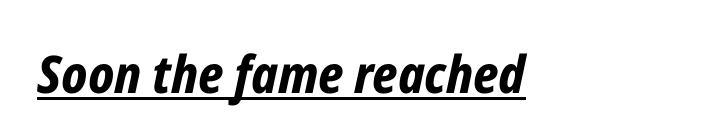
{"italic": "yes", "lean": "right", "slant_degrees": 12, "bold": "yes", "weight": "bold", "width": "condensed", "stroke_contrast": "low", "x_height": "medium", "monospaced": "no", "underline": "yes", "letter_spacing": "normal", "letter_spacing_em": 0.0, "glyph_px": 52}
